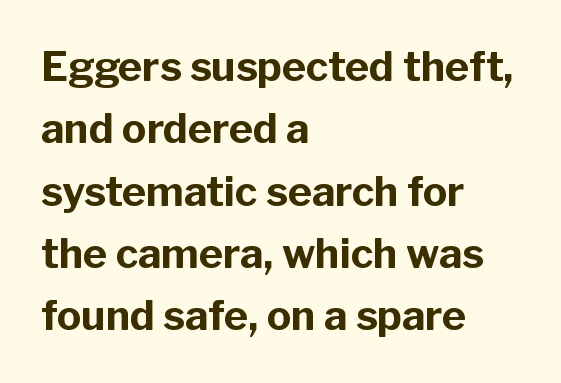
Q: Is the text bold? A: Yes.
Q: Is the text italic (slanted)? A: No, it is upright.
Q: Is the typeface a serif or a sans-serif typeface? A: Sans-serif.
Q: Is the text underlined? A: No.
Q: How is the paragraph aligned? A: Left-aligned.
Q: Is the spacing between letters normal or unusually wide? A: Normal.
Q: Is the spacing between lines tight, normal or loose? A: Normal.
Q: Width (condensed, normal, or wide)? A: Normal.
Q: Stroke contrast? A: Low.
Q: x-height? A: Medium.
Q: Monospaced? A: No.
